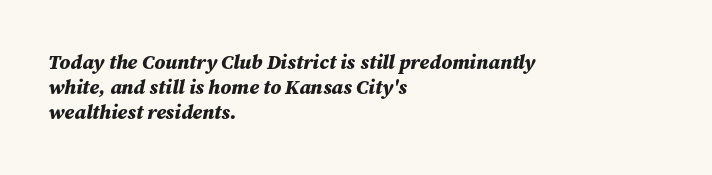
{"italic": "yes", "lean": "right", "slant_degrees": 12, "bold": "yes", "underline": "no", "align": "left", "line_spacing": "normal", "line_spacing_ratio": 1.26, "letter_spacing": "normal", "letter_spacing_em": 0.0, "glyph_px": 20}
